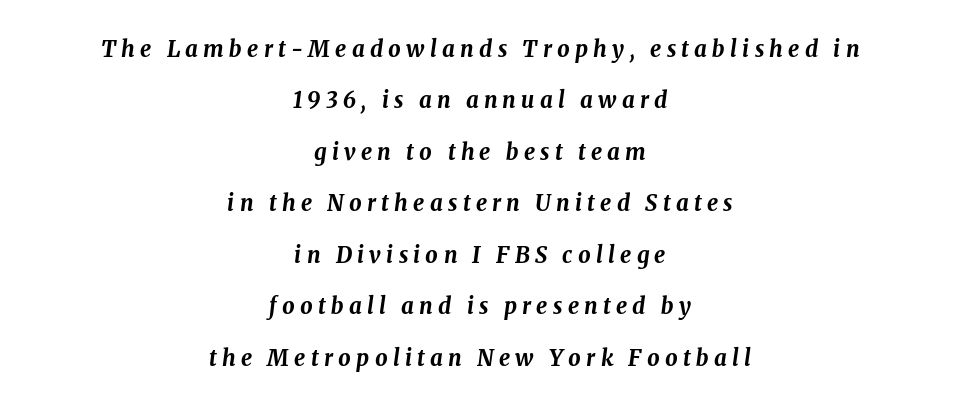
The image shows 22 px bold type, italic (leaning right); set centered, loose line spacing (2.34x), unusually wide letter spacing (+0.24 em), not underlined.
